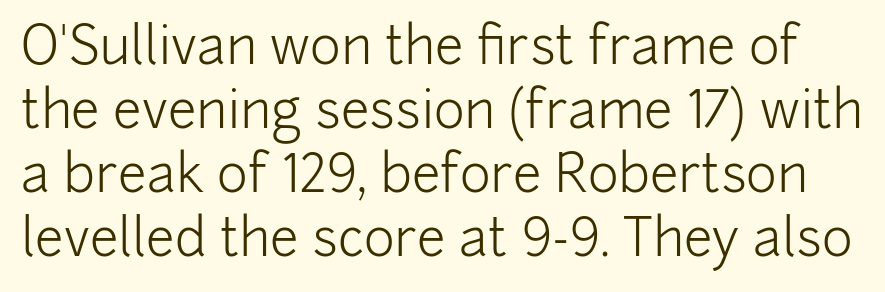
The image shows 52 px light sans-serif type, upright; set line spacing 1.23x, normal letter spacing, not underlined; low stroke contrast and a medium x-height.
